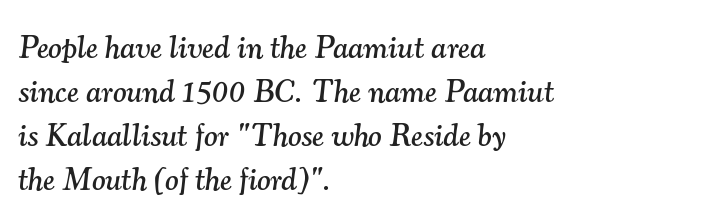
{"serif": "yes", "italic": "yes", "lean": "right", "slant_degrees": 7, "width": "normal", "stroke_contrast": "medium", "x_height": "small", "monospaced": "no", "underline": "no", "align": "left", "line_spacing": "normal", "line_spacing_ratio": 1.38, "letter_spacing": "normal", "letter_spacing_em": 0.0, "glyph_px": 32}
